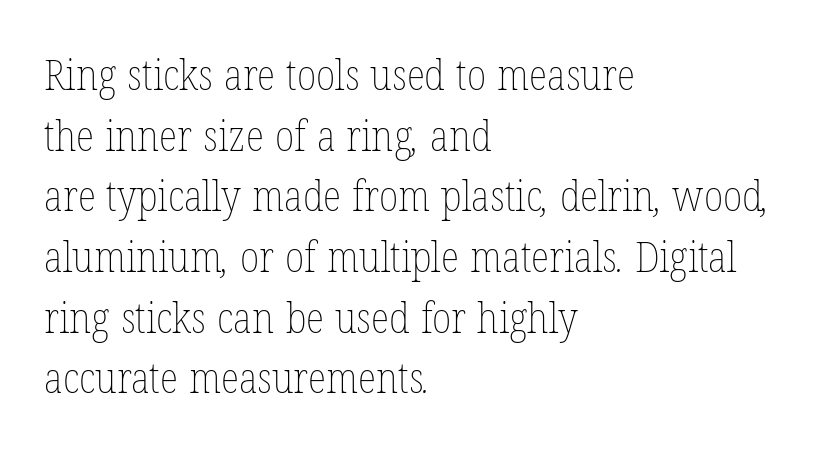
{"bold": "no", "weight": "thin", "width": "condensed", "stroke_contrast": "low", "x_height": "medium", "monospaced": "no", "underline": "no", "align": "left", "line_spacing": "normal", "line_spacing_ratio": 1.41, "letter_spacing": "normal", "letter_spacing_em": 0.0, "glyph_px": 43}
